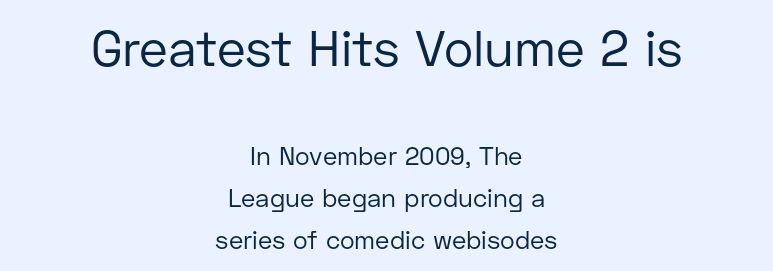
These two chunks differ in scale, with the top chunk taking the larger measure. The letterforms sit shoulder to shoulder at normal distance. A clean baseline with only descenders dipping below it. A normal amount of white space separates one row of letters from the next. A light-to-regular cut is what we see here. Character widths vary here, with narrow letters taking less room than wide ones.
